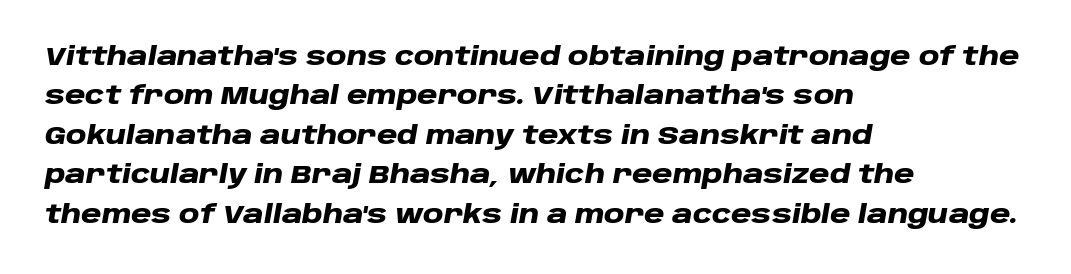
The image shows 25 px bold type, italic (leaning right); set left-aligned, normal line spacing (1.58x), normal letter spacing, not underlined.
